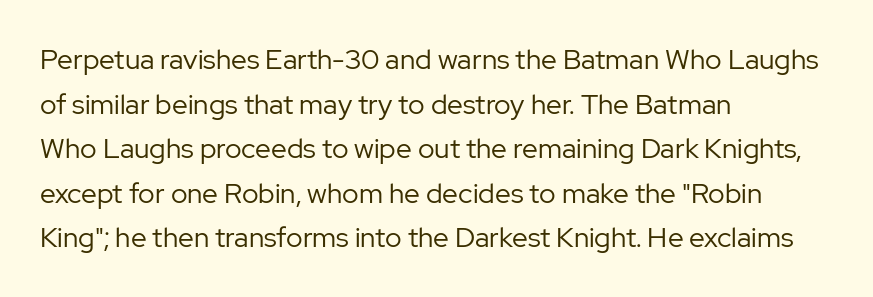
The image shows 28 px regular-weight sans-serif type, upright; set left-aligned, normal line spacing (1.59x), normal letter spacing, not underlined; low stroke contrast and a medium x-height.
